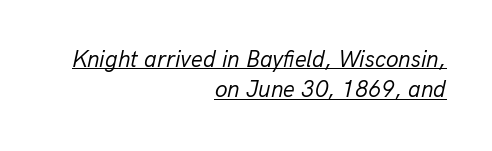
The image shows 23 px text type, italic (leaning right); set right-aligned, normal line spacing (1.32x), normal letter spacing, underlined.
